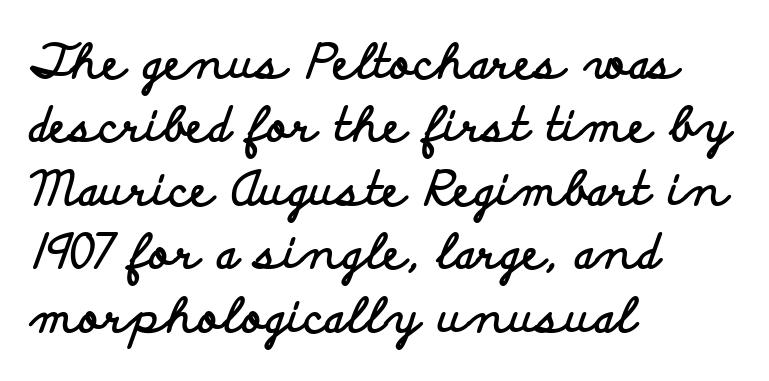
{"serif": "no", "bold": "yes", "weight": "bold", "width": "wide", "stroke_contrast": "low", "x_height": "small", "monospaced": "no", "underline": "no", "align": "left", "line_spacing": "normal", "line_spacing_ratio": 1.35, "letter_spacing": "normal", "letter_spacing_em": 0.0, "glyph_px": 47}
